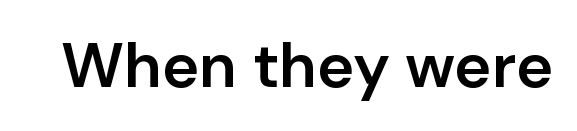
Notice how the stems are strictly vertical — no italics here. Check where the strokes stop: nothing finishes them off — pure sans. Stems and bowls a touch heavier than normal — semibold. The face used here is proportionally spaced, like ordinary book or web type.
